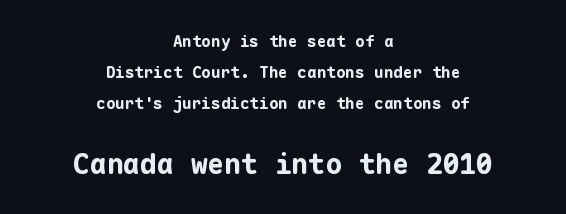
Q: Is the text bold? A: Yes.
Q: Is the text italic (slanted)? A: No, it is upright.
Q: Is the typeface a serif or a sans-serif typeface? A: Sans-serif.
Q: Is the text underlined? A: No.
Q: How is the paragraph aligned? A: Centered.
Q: Is the spacing between letters normal or unusually wide? A: Normal.
Q: Is the spacing between lines tight, normal or loose? A: Loose.
Q: Which block of text is set in a larger size, the first (top) or the second (bottom)? A: The second (bottom) one.
Q: Width (condensed, normal, or wide)? A: Normal.
Q: Stroke contrast? A: Low.
Q: x-height? A: Medium.
Q: Monospaced? A: Yes.
